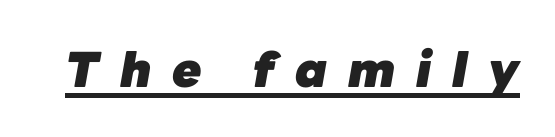
Q: Is the text bold? A: Yes.
Q: Is the text italic (slanted)? A: Yes, it leans right by about 10 degrees.
Q: Is the text underlined? A: Yes.
Q: Is the spacing between letters normal or unusually wide? A: Unusually wide.
Q: Width (condensed, normal, or wide)? A: Normal.
Q: Stroke contrast? A: Low.
Q: x-height? A: Medium.
Q: Monospaced? A: No.
